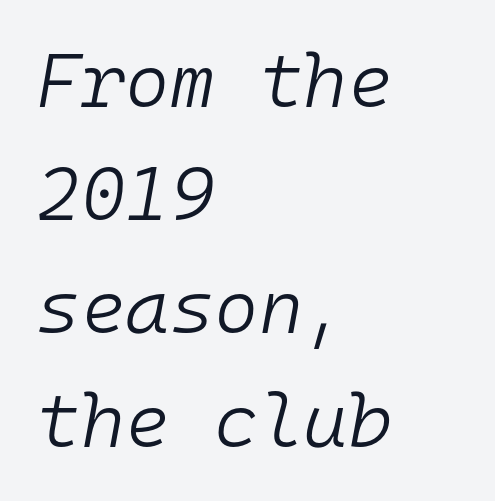
Q: Is the text bold? A: No.
Q: Is the text italic (slanted)? A: Yes, it leans right by about 10 degrees.
Q: Is the text underlined? A: No.
Q: How is the paragraph aligned? A: Left-aligned.
Q: Is the spacing between letters normal or unusually wide? A: Normal.
Q: Is the spacing between lines tight, normal or loose? A: Normal.
Q: Width (condensed, normal, or wide)? A: Normal.
Q: Stroke contrast? A: Low.
Q: x-height? A: Medium.
Q: Monospaced? A: Yes.
